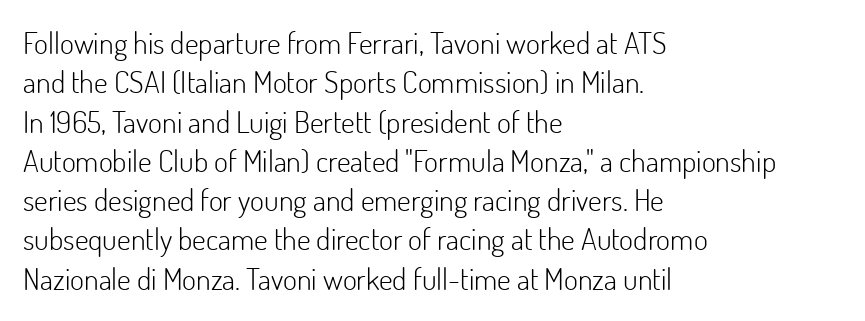
Q: Is the text bold? A: No.
Q: Is the text italic (slanted)? A: No, it is upright.
Q: Is the typeface a serif or a sans-serif typeface? A: Sans-serif.
Q: Is the text underlined? A: No.
Q: How is the paragraph aligned? A: Left-aligned.
Q: Is the spacing between letters normal or unusually wide? A: Normal.
Q: Is the spacing between lines tight, normal or loose? A: Normal.
Q: Width (condensed, normal, or wide)? A: Normal.
Q: Stroke contrast? A: Low.
Q: x-height? A: Small.
Q: Monospaced? A: No.
